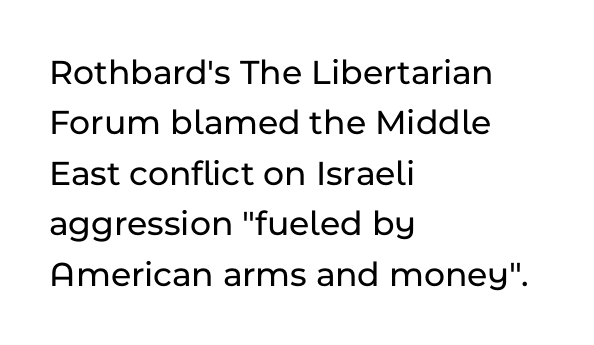
Rule under the text: the space is simply empty. Nope, not italic — everything's standing straight. Varying glyph widths throughout — classic text-font behaviour. Line beginnings align vertically; line endings do not.
